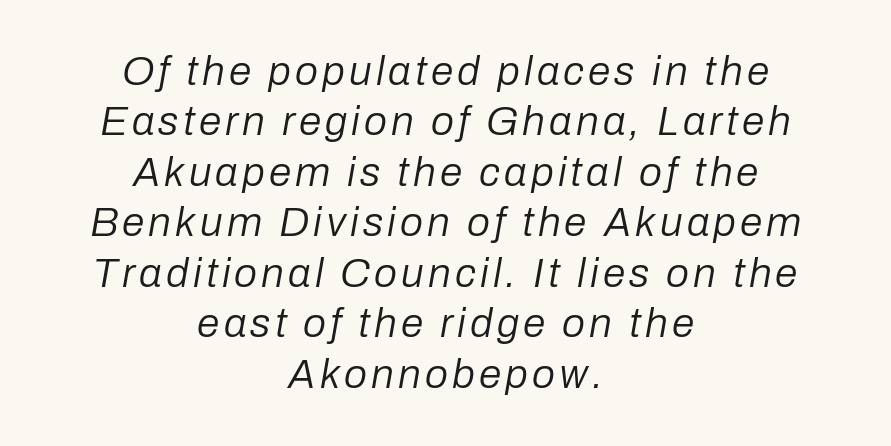
{"italic": "yes", "lean": "right", "slant_degrees": 10, "bold": "no", "weight": "regular", "width": "normal", "stroke_contrast": "low", "x_height": "medium", "monospaced": "no", "underline": "no", "align": "center", "line_spacing_ratio": 1.23, "glyph_px": 41}
